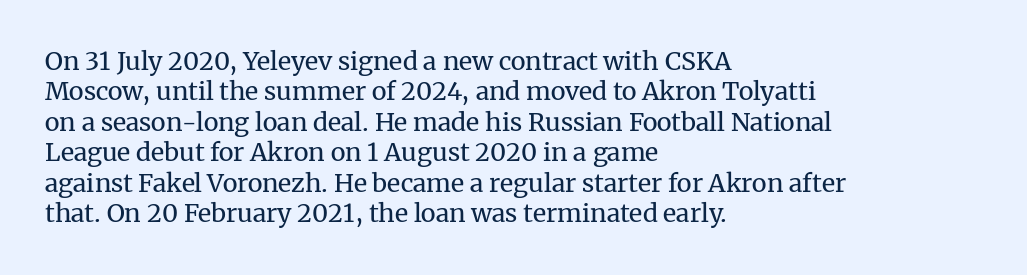
The image shows 25 px text type, upright; set left-aligned, line spacing 1.22x, normal letter spacing, not underlined.
